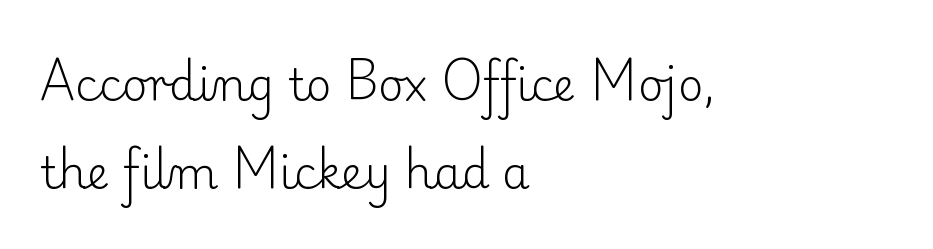
Short note: letters normally spaced. No letter is thick-stroked: the sample isn't bold. Baseline-to-baseline distance is far greater than the letter height. Here the designer chose a conventional face with non-uniform glyph widths. This sample is left-justified, so line endings fall wherever the words run out.
